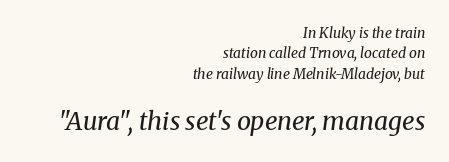
Does the lettering tilt? It does — this is italic. What's the leading like? Ordinary, nothing unusual. Block two is the big one; block one sits smaller above it. Here the glyphs are tracked normally, forming tight word shapes. The paragraph shown leans on its right margin. Only glyphs here, with clear space below each row.
